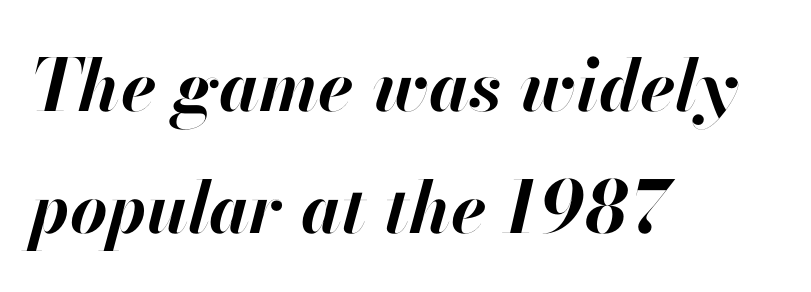
The image shows 72 px bold type, italic (leaning right); set left-aligned, normal line spacing (1.69x), normal letter spacing, not underlined; high stroke contrast and a small x-height.
